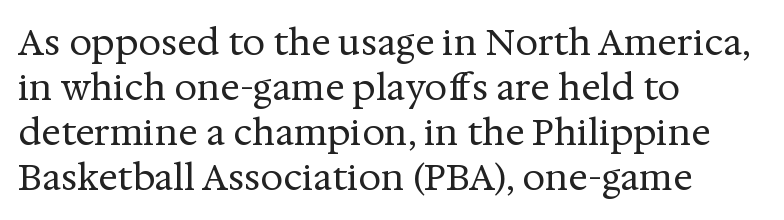
{"serif": "yes", "italic": "no", "bold": "no", "weight": "regular", "width": "normal", "stroke_contrast": "medium", "x_height": "medium", "monospaced": "no", "underline": "no", "align": "left", "line_spacing": "normal", "line_spacing_ratio": 1.25, "letter_spacing": "normal", "letter_spacing_em": 0.0, "glyph_px": 36}
